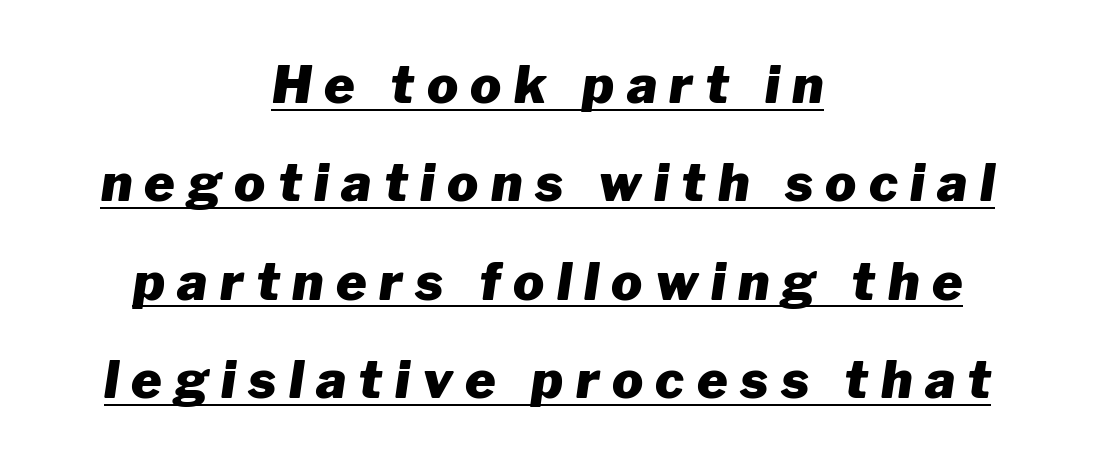
Q: Is the text bold? A: Yes.
Q: Is the text italic (slanted)? A: Yes, it leans right by about 8 degrees.
Q: Is the text underlined? A: Yes.
Q: How is the paragraph aligned? A: Centered.
Q: Is the spacing between letters normal or unusually wide? A: Unusually wide.
Q: Width (condensed, normal, or wide)? A: Normal.
Q: Stroke contrast? A: Low.
Q: x-height? A: Medium.
Q: Monospaced? A: No.
